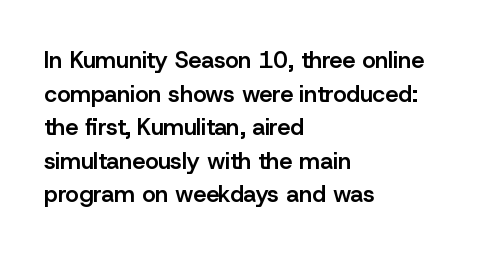
Is there any slant? The stems are plumb. Decoration check: the copy has no underline. Nothing unusual about the tracking: characters are spaced as the font intends. What weight is shown? A semibold, between regular and bold. The setting favours the left margin, as ordinary paragraphs usually do.
